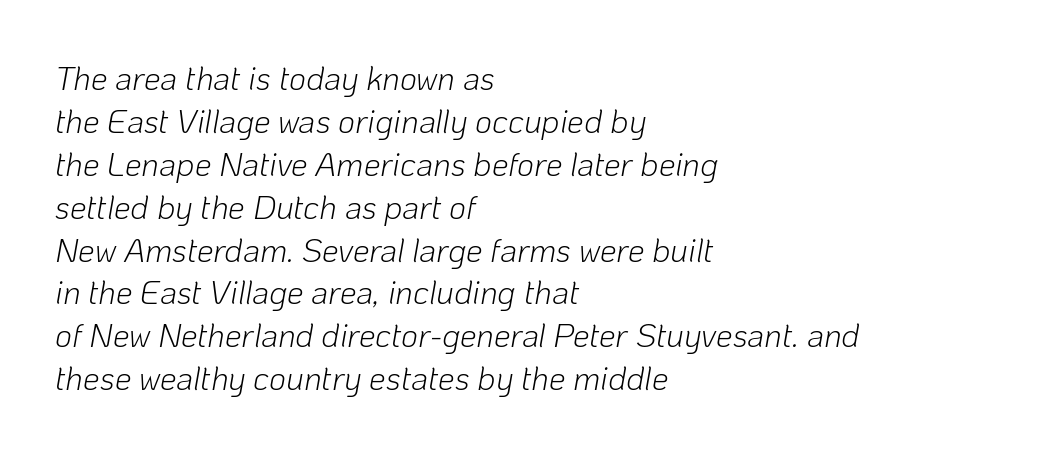
You could call the tracking neutral — neither tight nor loose. Quick note: interline space is typical. The letterforms sit at book weight or below. Each letter keeps its own natural width here, so spacing adapts to shape.
